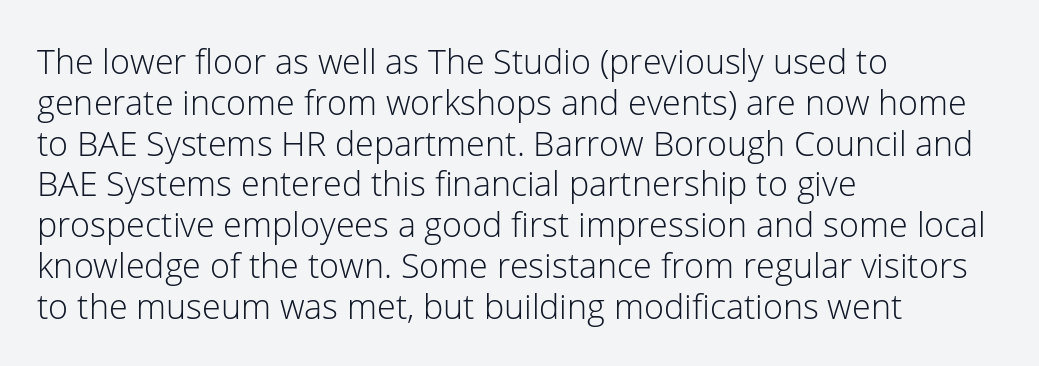
Q: Is the text bold? A: No.
Q: Is the text italic (slanted)? A: No, it is upright.
Q: Is the typeface a serif or a sans-serif typeface? A: Sans-serif.
Q: Is the text underlined? A: No.
Q: How is the paragraph aligned? A: Left-aligned.
Q: Is the spacing between letters normal or unusually wide? A: Normal.
Q: Width (condensed, normal, or wide)? A: Normal.
Q: Stroke contrast? A: Low.
Q: x-height? A: Medium.
Q: Monospaced? A: No.
